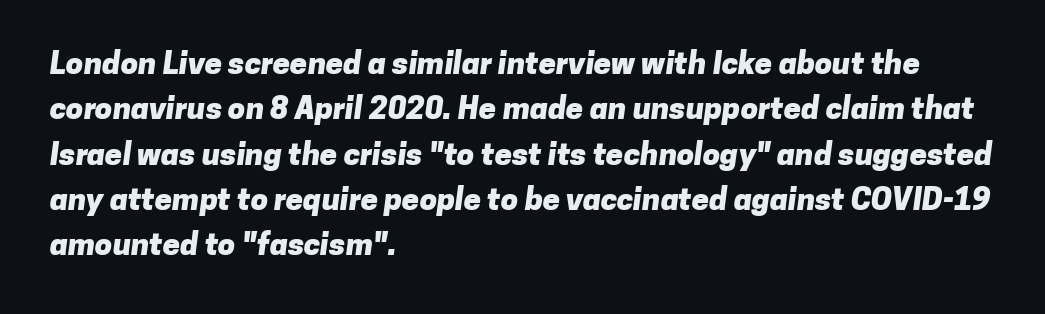
The image shows 31 px heavy sans-serif type; set left-aligned, normal line spacing (1.46x), normal letter spacing, not underlined; low stroke contrast and a medium x-height.
